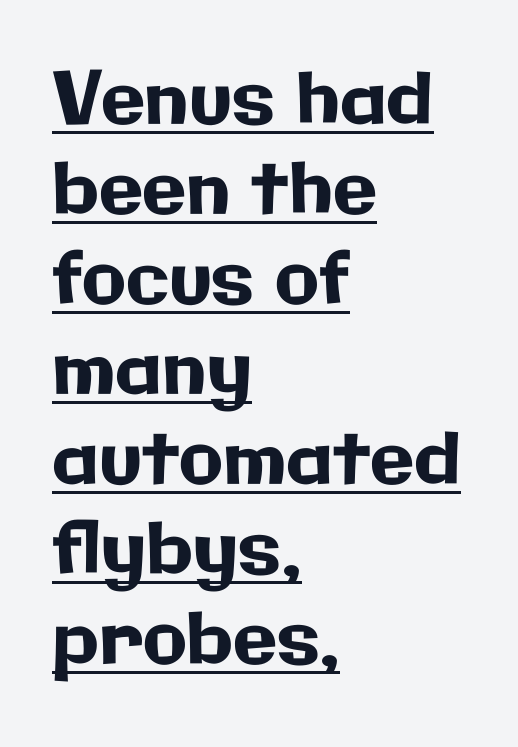
The image shows 72 px sans-serif type, upright; set left-aligned, normal line spacing (1.25x), normal letter spacing, underlined; low stroke contrast and a medium x-height.
